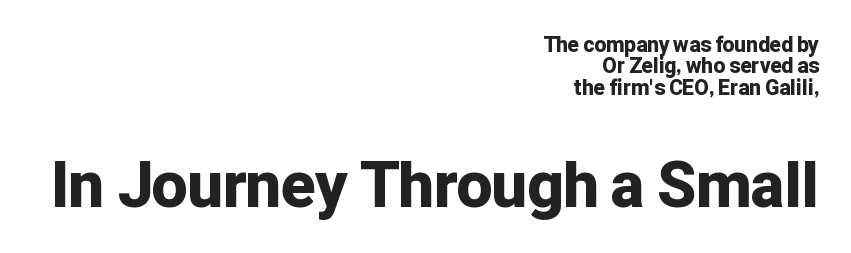
The image shows 63 px bold sans-serif type, upright; set right-aligned, tight line spacing (1.02x), normal letter spacing, not underlined; the second (bottom) block is 3.0x larger; low stroke contrast and a medium x-height.
